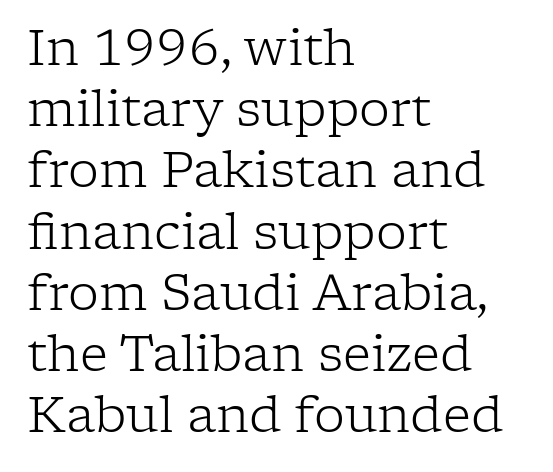
{"serif": "yes", "italic": "no", "bold": "no", "weight": "light", "width": "normal", "stroke_contrast": "low", "x_height": "medium", "monospaced": "no", "underline": "no", "align": "left", "line_spacing": "normal", "line_spacing_ratio": 1.25, "letter_spacing": "normal", "letter_spacing_em": 0.0, "glyph_px": 49}
